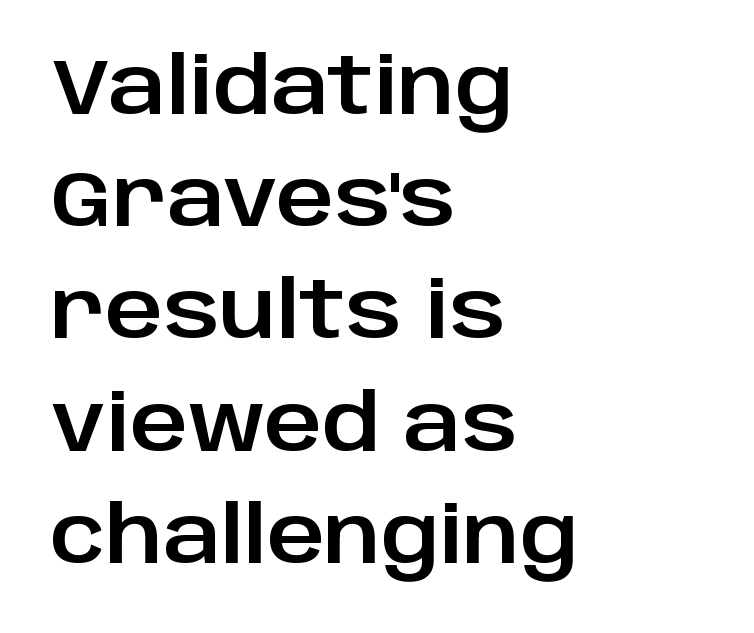
Q: Is the text italic (slanted)? A: No, it is upright.
Q: Is the typeface a serif or a sans-serif typeface? A: Sans-serif.
Q: Is the text underlined? A: No.
Q: How is the paragraph aligned? A: Left-aligned.
Q: Is the spacing between letters normal or unusually wide? A: Normal.
Q: Is the spacing between lines tight, normal or loose? A: Normal.
Q: Width (condensed, normal, or wide)? A: Normal.
Q: Stroke contrast? A: Low.
Q: x-height? A: Large.
Q: Monospaced? A: No.
